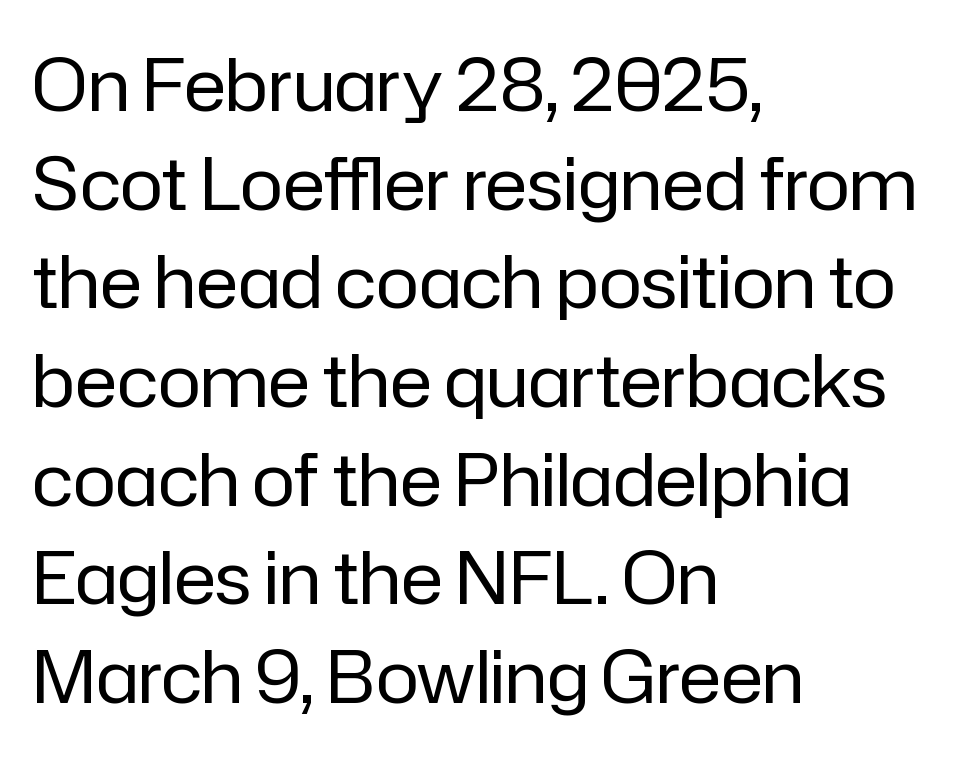
The image shows 72 px regular-weight sans-serif type, upright; set left-aligned, normal line spacing (1.37x), normal letter spacing, not underlined; low stroke contrast and a medium x-height.
